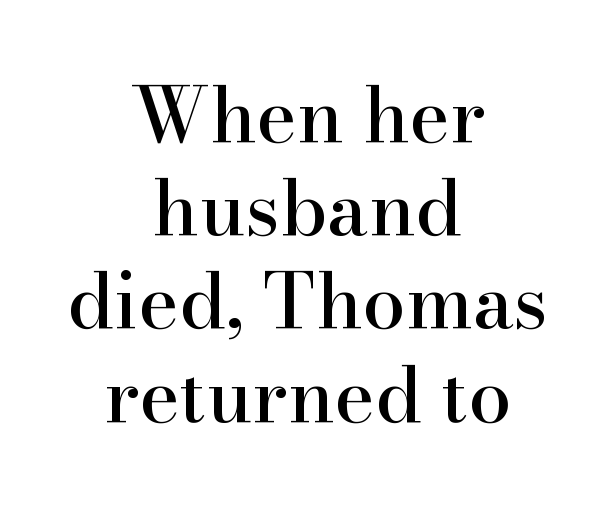
When letters stand straight like this, we call the style roman or upright. The paragraph shown floats in the horizontal middle. Font category for this specimen: serif. The letters advance in unequal steps, a hallmark of proportional type.
